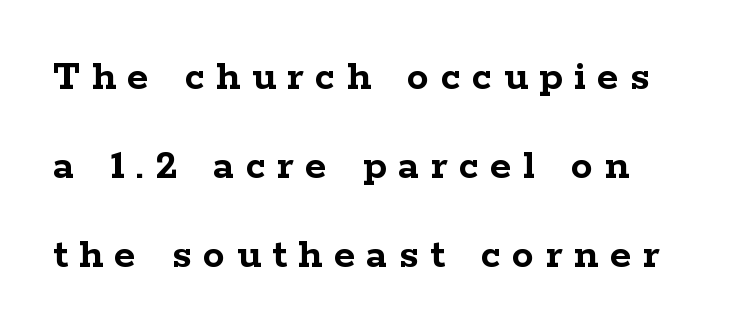
Its strokes are broad and dark, the hallmark of bold type. Line starts are locked; line ends wander. The gaps between neighbouring characters are conspicuously large. The words here are not underlined. Summary of vertical rhythm: relaxed, with wide interline spacing. These lines are rendered in a variable-pitch font.
